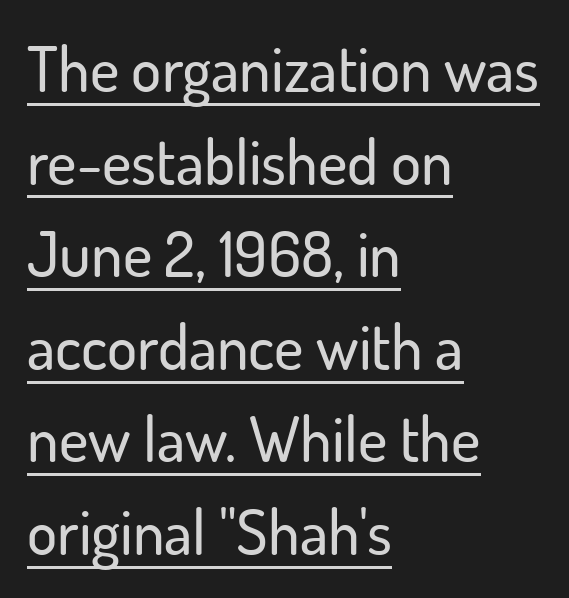
The letters advance in unequal steps, a hallmark of proportional type. Nothing unusual about the tracking: characters are spaced as the font intends. Leading matches the norm, producing a regular column. If you drew a ruler down the left edge, every line would touch it. A typesetter would mark this as roman, not italic. Beneath each row of characters lies a ruled line.
